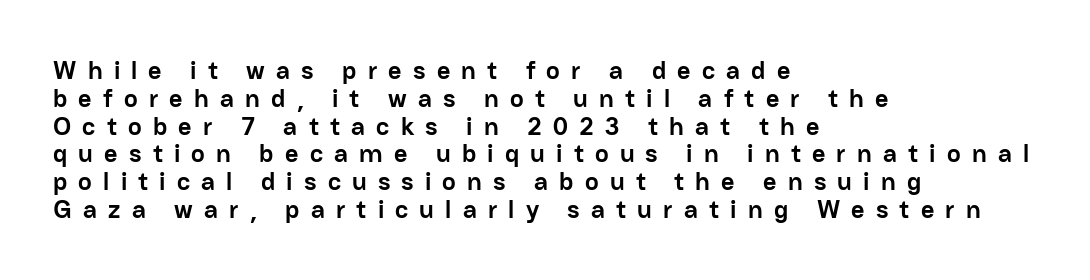
Quick note: not italic, upright. Every letter is thick-stroked: bold, no question. Leftover space on each line is placed entirely after the last word. These lines have a slow, spaced-out rhythm from letter to letter.
